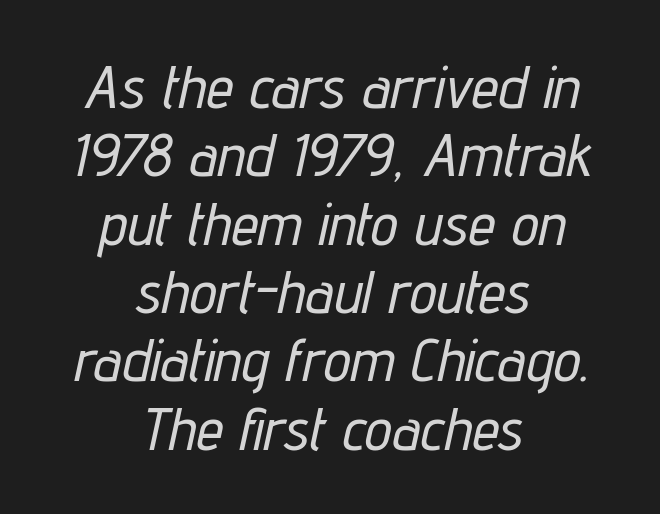
The image shows 61 px condensed type, italic (leaning right); set centered, tight line spacing (1.12x), normal letter spacing, not underlined; low stroke contrast and a medium x-height.
